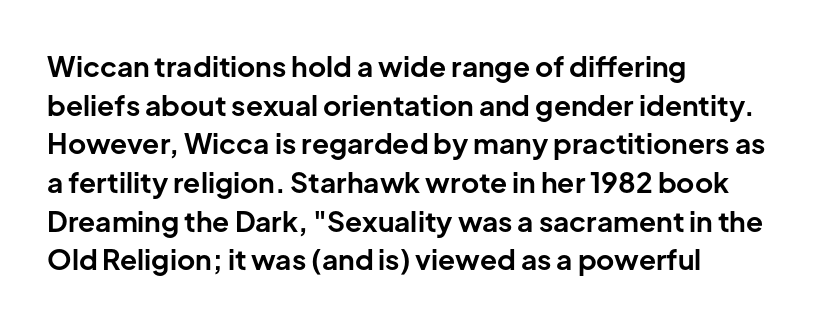
{"serif": "no", "italic": "no", "bold": "yes", "weight": "bold", "width": "normal", "stroke_contrast": "low", "x_height": "medium", "monospaced": "no", "underline": "no", "align": "left", "line_spacing": "normal", "line_spacing_ratio": 1.38, "letter_spacing": "normal", "letter_spacing_em": 0.0, "glyph_px": 28}
